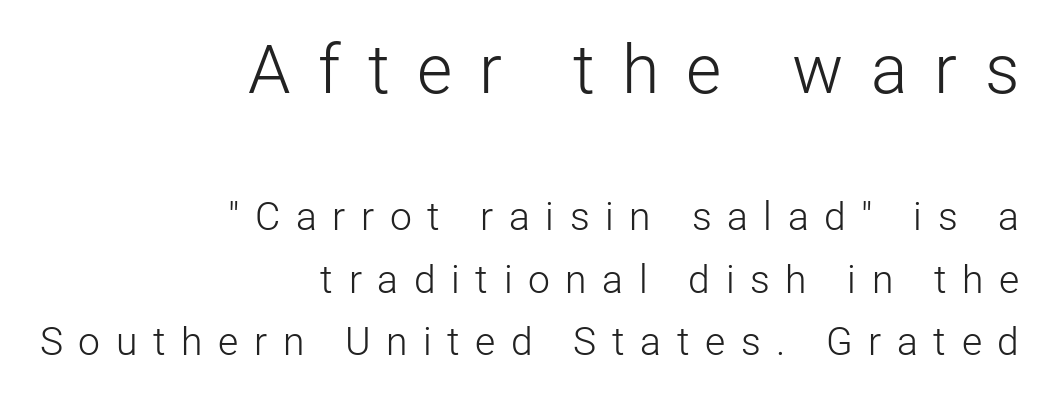
Think of a printed novel: that variable character pitch is what you see here. The passage shown has open, widely tracked lettering throughout. The paragraph shown leans on its right margin. Reading down the column, the eye jumps a familiar distance to each next line. This is the regular roman posture of the typeface.
